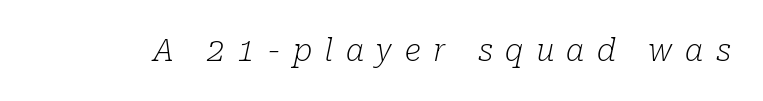
{"serif": "yes", "italic": "yes", "lean": "right", "slant_degrees": 10, "bold": "no", "weight": "light", "width": "normal", "stroke_contrast": "low", "x_height": "medium", "monospaced": "no", "underline": "no", "letter_spacing": "wide", "letter_spacing_em": 0.4, "glyph_px": 31}
